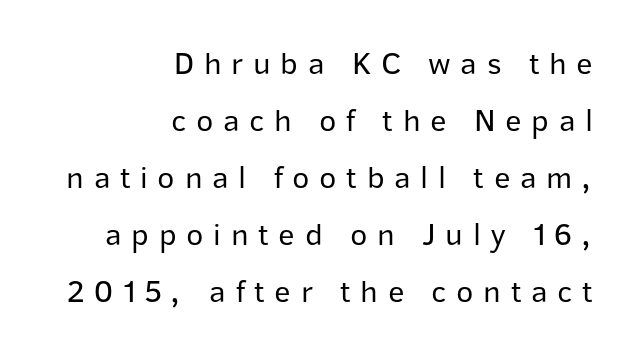
{"serif": "no", "italic": "no", "bold": "no", "weight": "regular", "width": "normal", "stroke_contrast": "low", "x_height": "medium", "monospaced": "no", "underline": "no", "align": "right", "line_spacing_ratio": 1.78, "letter_spacing": "wide", "letter_spacing_em": 0.3, "glyph_px": 32}
